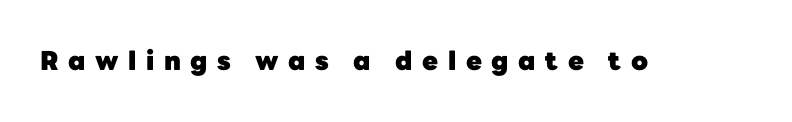
Does extra space separate the letters? Yes, quite a lot of it. The area under the type is left untouched. The typesetting leans heavy: a genuine bold. Italic? Not at all — the glyphs are vertical.
